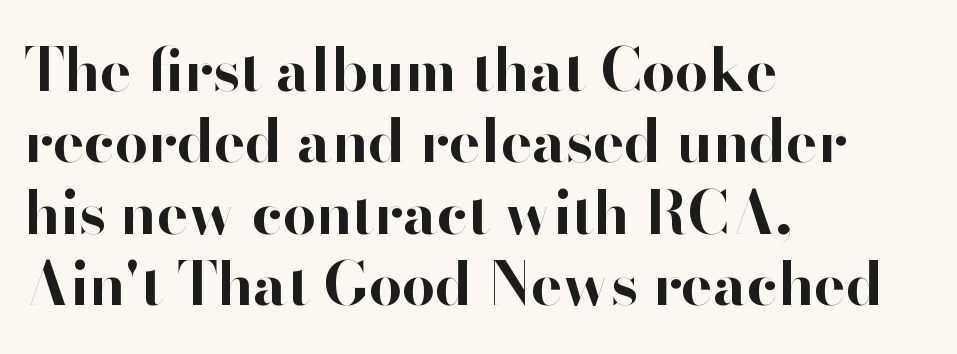
{"serif": "no", "italic": "no", "bold": "yes", "weight": "bold", "width": "normal", "stroke_contrast": "high", "x_height": "small", "monospaced": "no", "underline": "no", "align": "left", "line_spacing_ratio": 1.21, "letter_spacing": "normal", "letter_spacing_em": 0.0, "glyph_px": 59}
